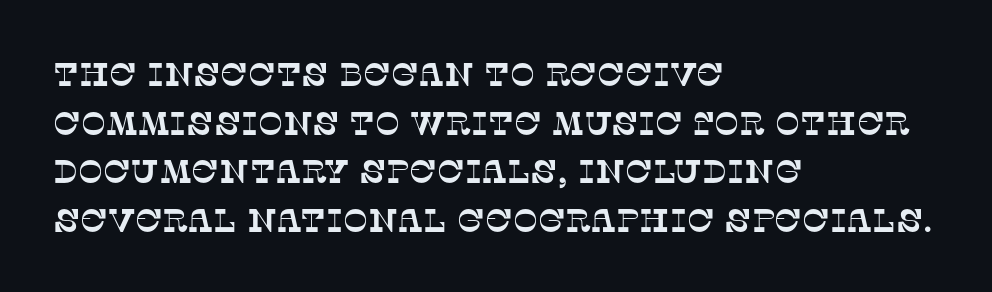
The image shows 33 px serif type; set left-aligned, normal line spacing (1.47x), normal letter spacing, not underlined; low stroke contrast and a large x-height.
